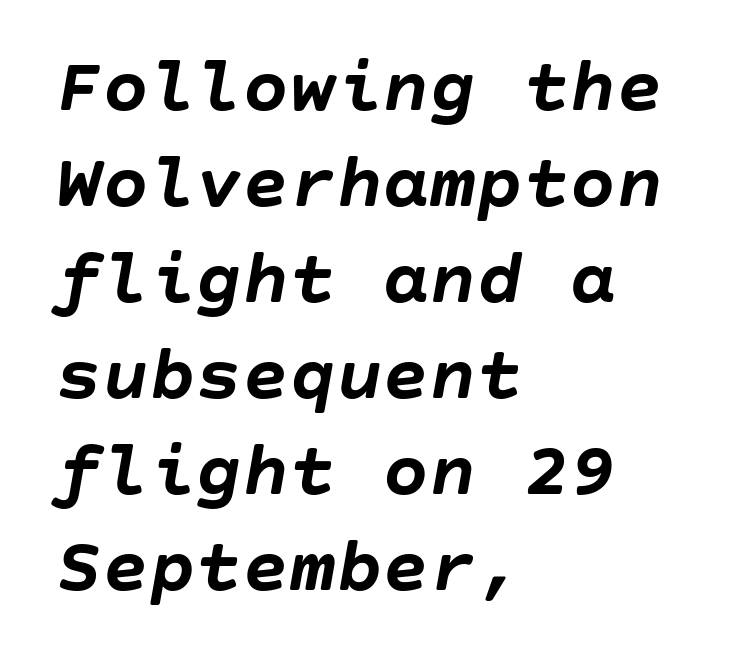
The image shows 78 px semibold type, italic (leaning right); set left-aligned, line spacing 1.23x, normal letter spacing, not underlined; low stroke contrast and a large x-height.
